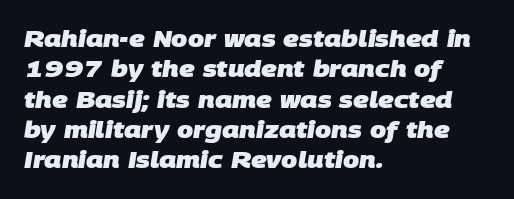
{"bold": "yes", "underline": "no", "align": "left", "line_spacing": "normal", "line_spacing_ratio": 1.32, "letter_spacing": "normal", "letter_spacing_em": 0.0, "glyph_px": 23}
